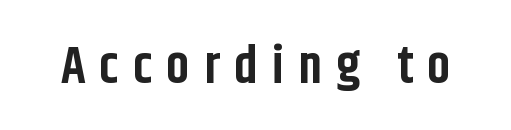
{"serif": "no", "italic": "no", "bold": "yes", "weight": "bold", "width": "condensed", "stroke_contrast": "low", "x_height": "large", "monospaced": "no", "underline": "no", "letter_spacing": "wide", "letter_spacing_em": 0.27, "glyph_px": 52}
